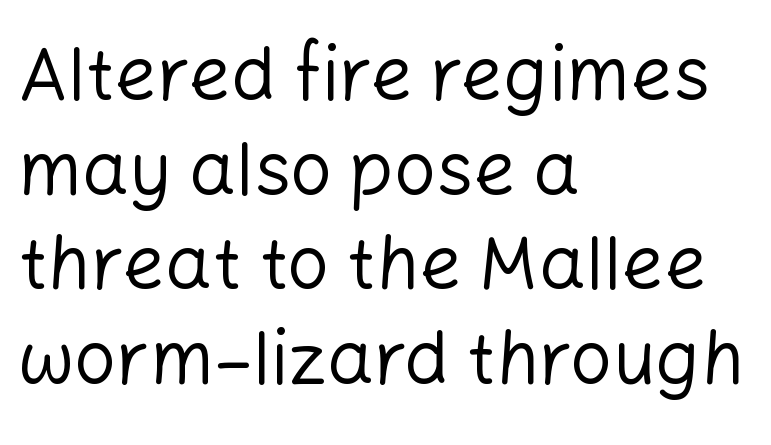
The paragraph shown leans on its left margin. Type style note: lacks serifs. Note the varied advance widths — an 'i' is clearly narrower than an 'm'. Check under the words: just untouched page. When letters stand straight like this, we call the style roman or upright.
